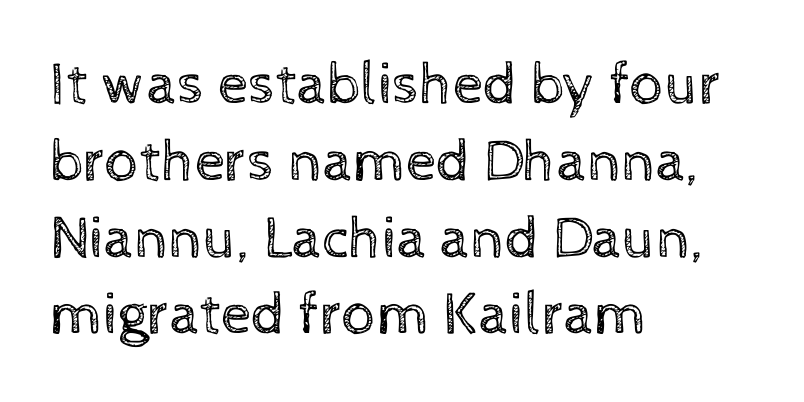
The image shows 60 px regular-weight type, upright; set left-aligned, normal line spacing (1.28x), normal letter spacing, not underlined; a medium x-height.
